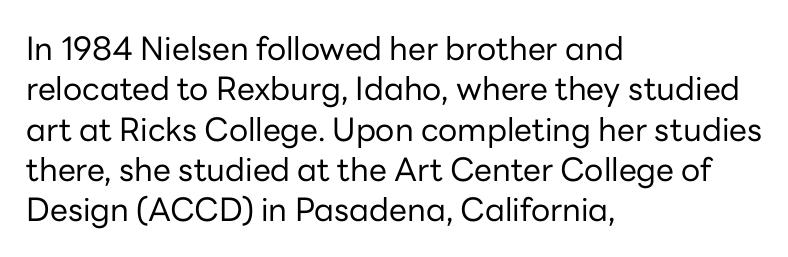
{"serif": "no", "italic": "no", "bold": "no", "weight": "regular", "width": "normal", "stroke_contrast": "low", "x_height": "medium", "monospaced": "no", "underline": "no", "align": "left", "line_spacing": "normal", "line_spacing_ratio": 1.26, "letter_spacing": "normal", "letter_spacing_em": 0.0, "glyph_px": 32}
